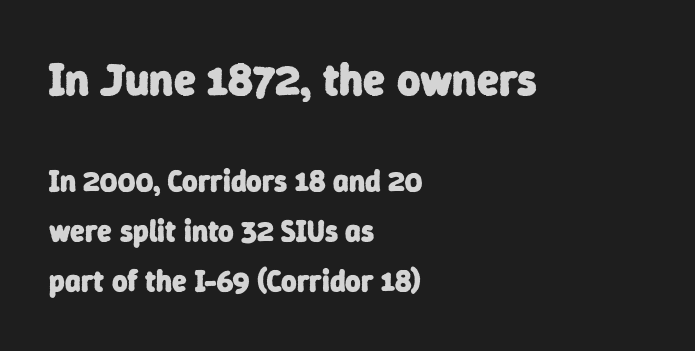
The passage shown is typed in a proportional face where columns would drift. Underlining? Definitely not there. Heft: maximum for text — a bold. The more generous point size was reserved for the upper chunk. The rendering shows plain stroke endings on the letterforms — a sans-serif design.
